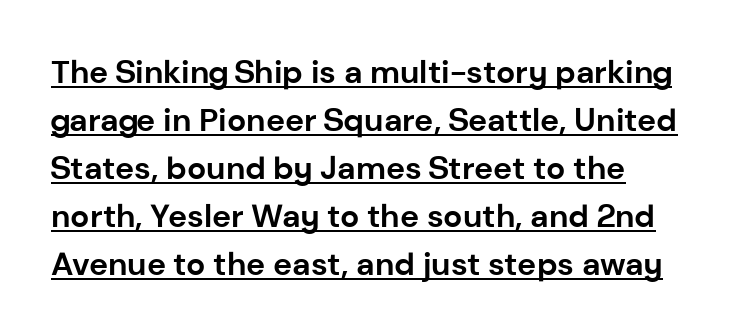
The image shows 32 px bold sans-serif type, upright; set normal line spacing (1.5x), normal letter spacing, underlined; low stroke contrast and a medium x-height.
